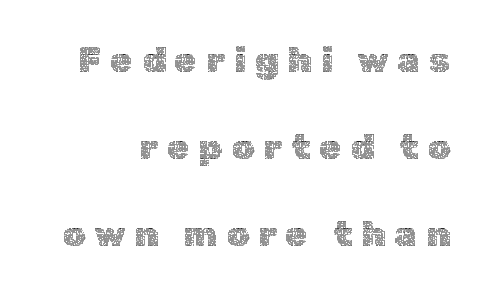
{"italic": "no", "bold": "no", "weight": "thin", "width": "normal", "x_height": "medium", "monospaced": "no", "underline": "no", "align": "right", "line_spacing": "loose", "line_spacing_ratio": 2.42, "letter_spacing": "wide", "letter_spacing_em": 0.25, "glyph_px": 36}
